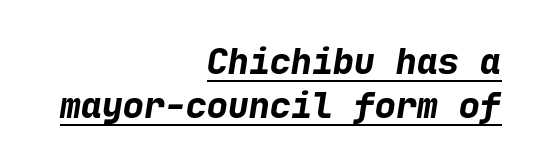
The image shows 35 px bold sans-serif type; set right-aligned, normal line spacing (1.26x), normal letter spacing, underlined; low stroke contrast and a medium x-height.
